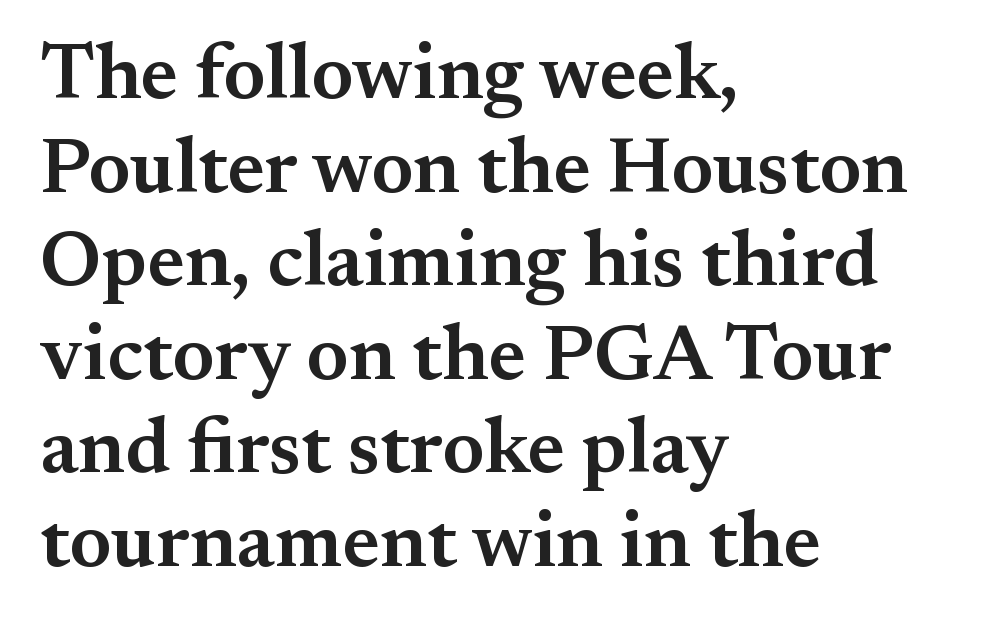
{"serif": "yes", "italic": "no", "bold": "semi", "weight": "semibold", "width": "normal", "stroke_contrast": "medium", "x_height": "small", "monospaced": "no", "underline": "no", "align": "left", "line_spacing_ratio": 1.2, "letter_spacing": "normal", "letter_spacing_em": 0.0, "glyph_px": 78}
